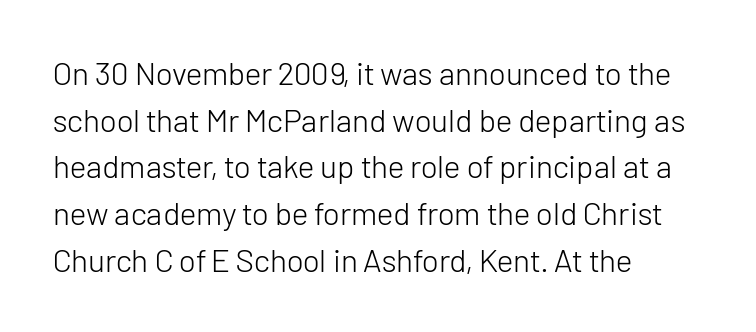
{"serif": "no", "italic": "no", "bold": "no", "weight": "light", "width": "normal", "stroke_contrast": "low", "x_height": "medium", "monospaced": "no", "underline": "no", "align": "left", "line_spacing": "normal", "line_spacing_ratio": 1.46, "letter_spacing": "normal", "letter_spacing_em": 0.0, "glyph_px": 32}
